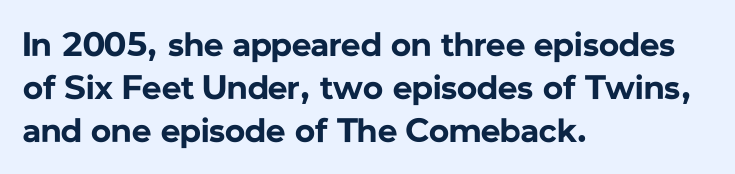
{"serif": "no", "italic": "no", "bold": "yes", "weight": "bold", "width": "normal", "stroke_contrast": "low", "x_height": "medium", "monospaced": "no", "underline": "no", "align": "left", "line_spacing": "normal", "line_spacing_ratio": 1.26, "letter_spacing": "normal", "letter_spacing_em": 0.0, "glyph_px": 34}
